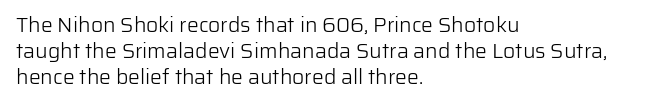
{"italic": "no", "bold": "no", "underline": "no", "align": "left", "line_spacing_ratio": 1.24, "letter_spacing": "normal", "letter_spacing_em": 0.0, "glyph_px": 21}
